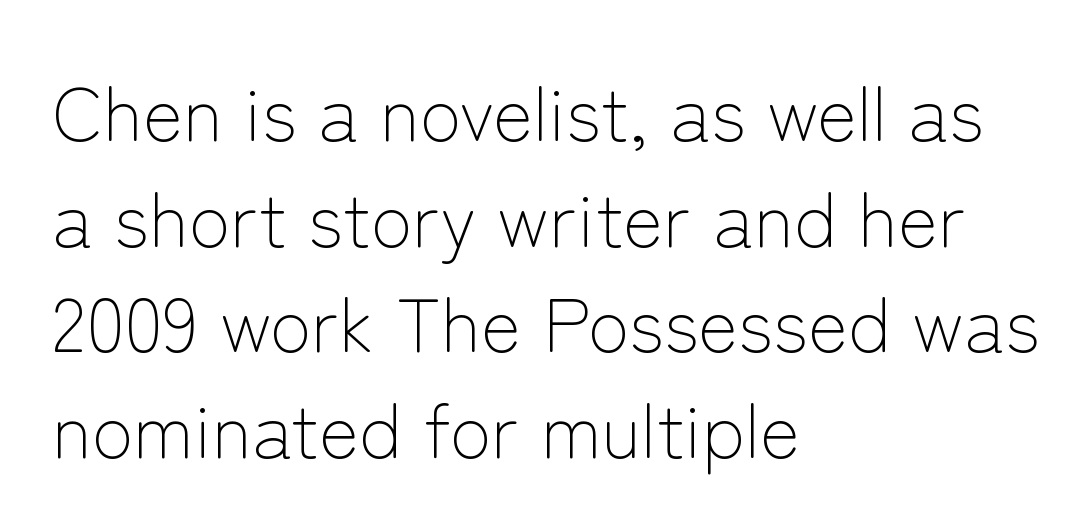
Q: Is the text bold? A: No.
Q: Is the text italic (slanted)? A: No, it is upright.
Q: Is the typeface a serif or a sans-serif typeface? A: Sans-serif.
Q: Is the text underlined? A: No.
Q: How is the paragraph aligned? A: Left-aligned.
Q: Is the spacing between letters normal or unusually wide? A: Normal.
Q: Is the spacing between lines tight, normal or loose? A: Normal.
Q: Width (condensed, normal, or wide)? A: Normal.
Q: Stroke contrast? A: Low.
Q: x-height? A: Medium.
Q: Monospaced? A: No.
